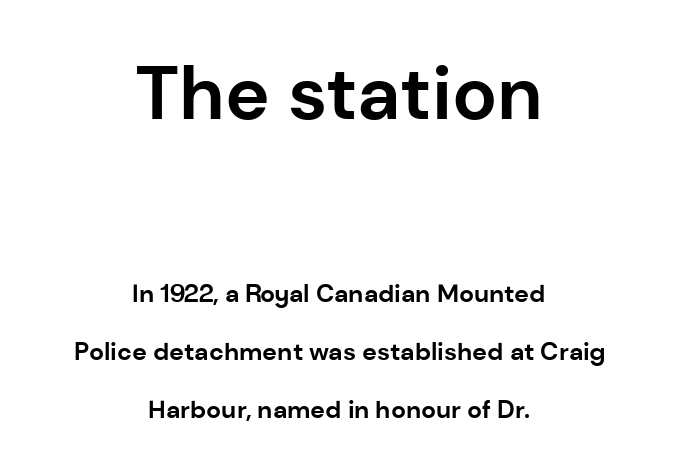
Compared with typical paragraphs, the rows here are farther apart. The face used here is proportionally spaced, like ordinary book or web type. Where is the straight margin? There isn't one; the lines are centered. No feet cap the strokes, marking this as sans-serif type. The space beneath each line is pristine and unruled.
